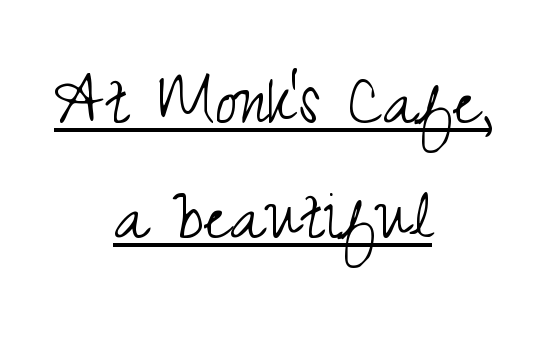
Q: Is the text bold? A: No.
Q: Is the text italic (slanted)? A: No, it is upright.
Q: Is the typeface a serif or a sans-serif typeface? A: Sans-serif.
Q: Is the text underlined? A: Yes.
Q: How is the paragraph aligned? A: Centered.
Q: Is the spacing between letters normal or unusually wide? A: Normal.
Q: Is the spacing between lines tight, normal or loose? A: Normal.
Q: Width (condensed, normal, or wide)? A: Condensed.
Q: Stroke contrast? A: Medium.
Q: x-height? A: Small.
Q: Monospaced? A: No.
